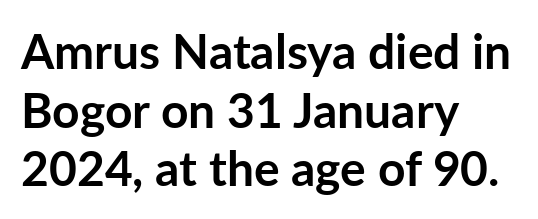
The image shows 48 px semibold sans-serif type, upright; set left-aligned, line spacing 1.22x, normal letter spacing, not underlined; low stroke contrast and a medium x-height.
